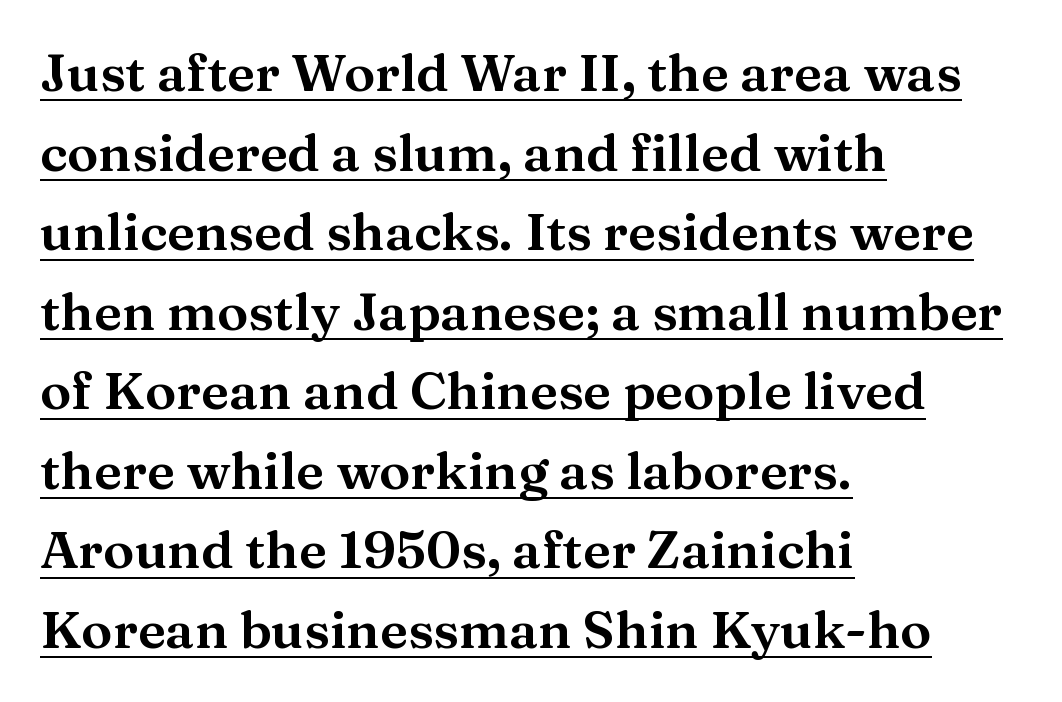
{"serif": "yes", "italic": "no", "width": "wide", "stroke_contrast": "medium", "x_height": "medium", "monospaced": "no", "underline": "yes", "align": "left", "line_spacing": "normal", "line_spacing_ratio": 1.53, "letter_spacing": "normal", "letter_spacing_em": 0.0, "glyph_px": 52}
